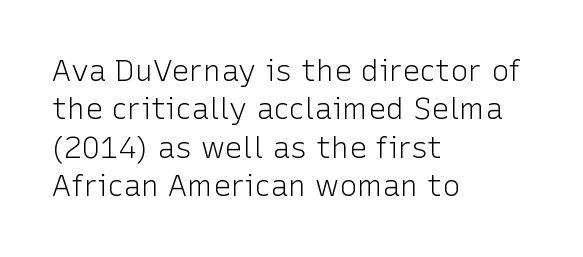
The image shows 30 px light sans-serif type, upright; set left-aligned, normal line spacing (1.28x), normal letter spacing, not underlined; low stroke contrast and a medium x-height.
